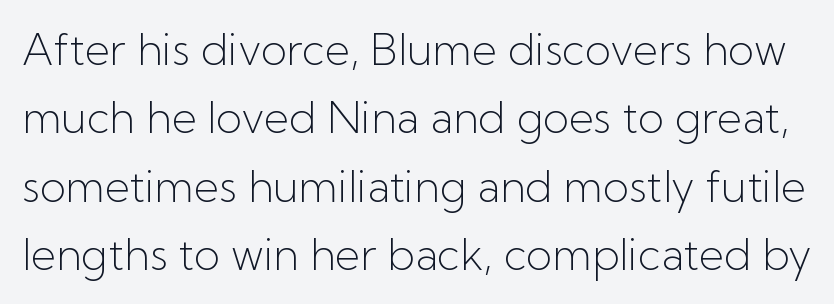
Each row of text sits above clean, open space. Weight class: somewhere from thin through regular. Spacing verdict: proportional, widths tailored to each character. This rendering leaves character spacing at its baseline value. Honestly, the row spacing looks completely unremarkable. Unlike italic type, these characters show no tilt at all.
